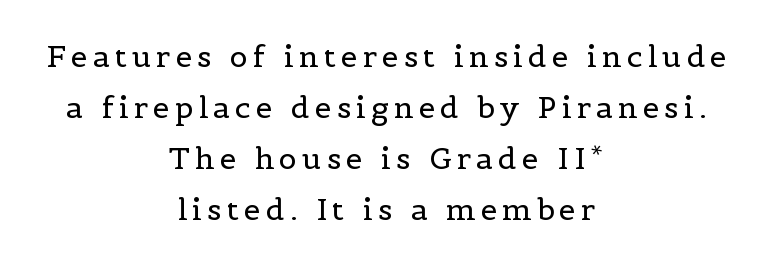
The image shows 30 px regular-weight serif type, upright; set centered, normal line spacing (1.7x), not underlined; a medium x-height.
